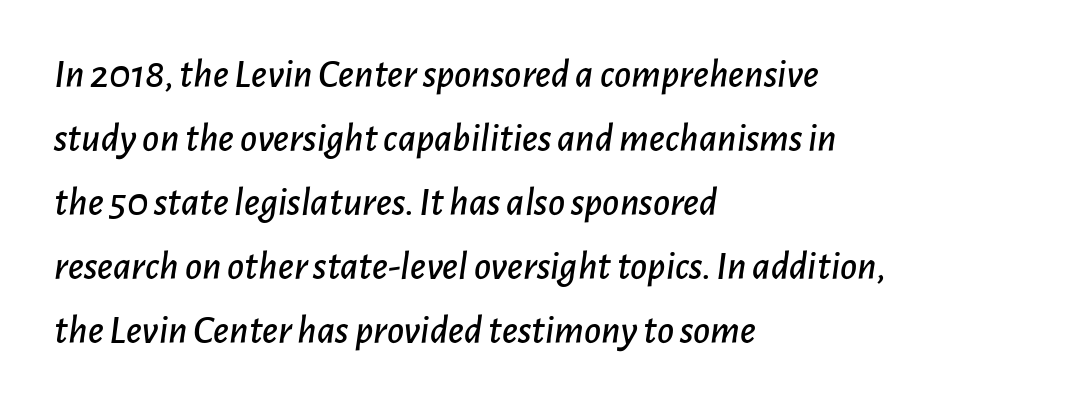
{"italic": "yes", "lean": "right", "slant_degrees": 7, "width": "normal", "stroke_contrast": "low", "x_height": "medium", "monospaced": "no", "underline": "no", "align": "left", "line_spacing": "normal", "line_spacing_ratio": 1.56, "letter_spacing": "normal", "letter_spacing_em": 0.0, "glyph_px": 41}
